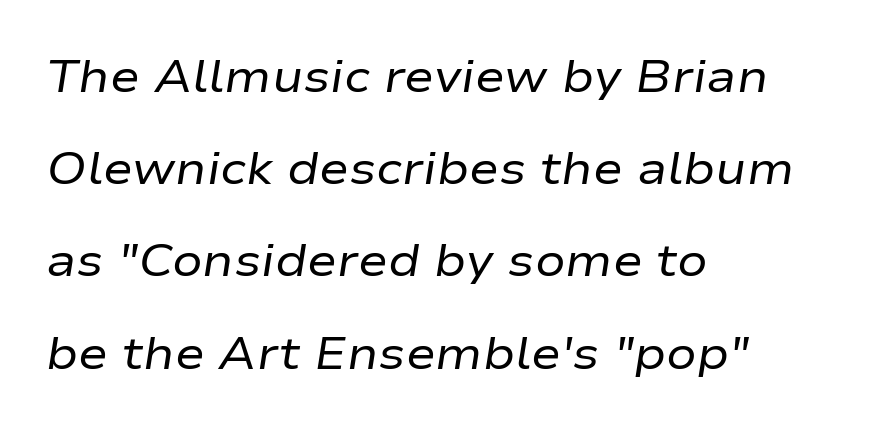
{"italic": "yes", "lean": "right", "slant_degrees": 9, "bold": "no", "weight": "regular", "width": "wide", "stroke_contrast": "low", "x_height": "medium", "monospaced": "no", "underline": "no", "align": "left", "line_spacing": "loose", "line_spacing_ratio": 2.05, "letter_spacing": "normal", "letter_spacing_em": 0.0, "glyph_px": 45}
